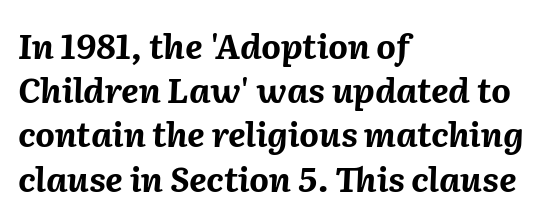
{"italic": "yes", "lean": "right", "slant_degrees": 2, "bold": "yes", "weight": "bold", "width": "normal", "stroke_contrast": "medium", "x_height": "medium", "monospaced": "no", "underline": "no", "align": "left", "line_spacing": "normal", "line_spacing_ratio": 1.3, "letter_spacing": "normal", "letter_spacing_em": 0.0, "glyph_px": 34}
